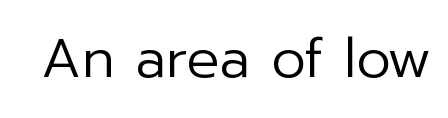
The image shows 55 px regular-weight sans-serif type, upright; set normal letter spacing, not underlined; low stroke contrast and a medium x-height.
